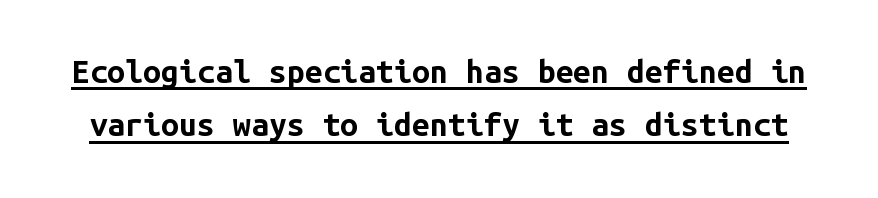
Q: Is the text bold? A: Yes.
Q: Is the text italic (slanted)? A: No, it is upright.
Q: Is the typeface a serif or a sans-serif typeface? A: Sans-serif.
Q: Is the text underlined? A: Yes.
Q: Is the spacing between letters normal or unusually wide? A: Normal.
Q: Is the spacing between lines tight, normal or loose? A: Normal.
Q: Width (condensed, normal, or wide)? A: Normal.
Q: Stroke contrast? A: Low.
Q: x-height? A: Medium.
Q: Monospaced? A: Yes.
